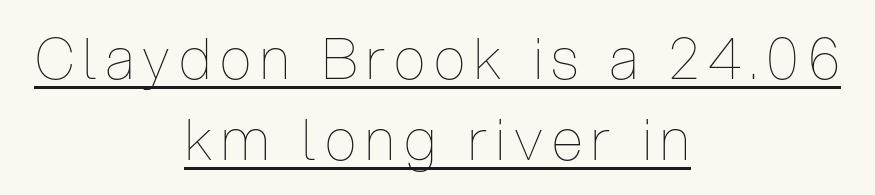
In terms of leading, this rendering sits right in the middle. This rendering features underlined lettering. Horizontally, the lines are justified to the midpoint only. A typesetter would call this proportional, since set widths differ per character. This is roman type, the default non-slanted kind.
